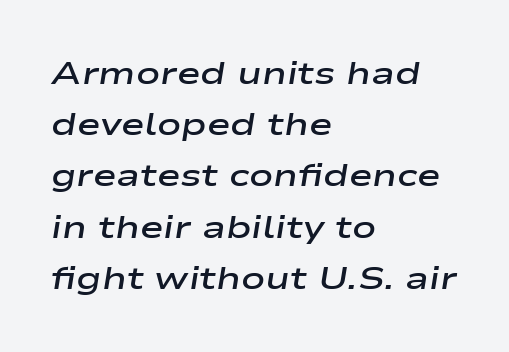
Q: Is the text bold? A: Semi-bold.
Q: Is the text italic (slanted)? A: Yes, it leans right by about 9 degrees.
Q: Is the text underlined? A: No.
Q: How is the paragraph aligned? A: Left-aligned.
Q: Is the spacing between letters normal or unusually wide? A: Normal.
Q: Is the spacing between lines tight, normal or loose? A: Normal.
Q: Width (condensed, normal, or wide)? A: Wide.
Q: Stroke contrast? A: Low.
Q: x-height? A: Medium.
Q: Monospaced? A: No.
